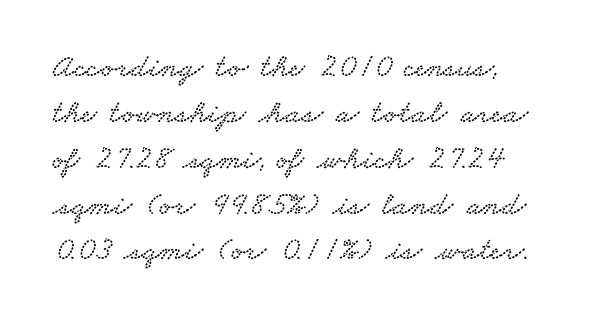
Character widths vary here, with narrow letters taking less room than wide ones. Glance below the letters and you will spot only blank space. The letters carry serifs — small finishing strokes at the ends of their stems. Each word holds together tightly as a unit, with standard inter-letter gaps. The designer left line spacing at the default.
